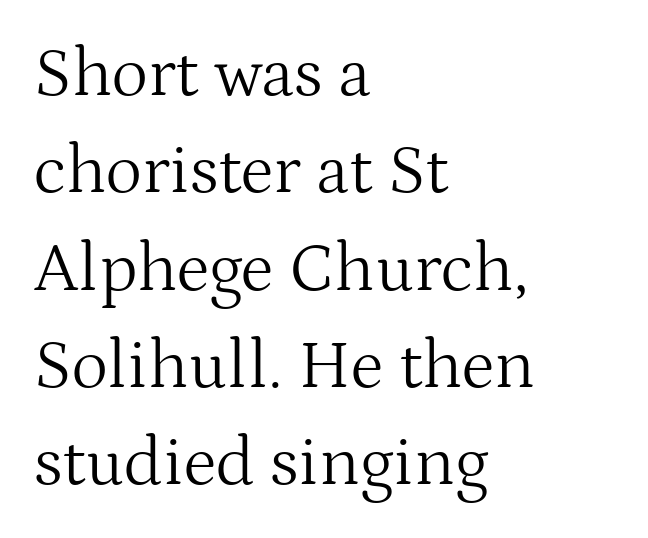
Honestly, there is no underline to notice here at all. Stem width sits at or under what a default text font uses. Does extra space separate the letters? No, they use regular spacing. Every character sits straight up, as roman type does. Character widths vary here, with narrow letters taking less room than wide ones.
